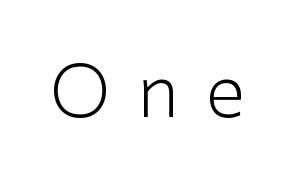
Q: Is the text bold? A: No.
Q: Is the text italic (slanted)? A: No, it is upright.
Q: Is the typeface a serif or a sans-serif typeface? A: Sans-serif.
Q: Is the text underlined? A: No.
Q: Is the spacing between letters normal or unusually wide? A: Unusually wide.
Q: Width (condensed, normal, or wide)? A: Normal.
Q: Stroke contrast? A: Low.
Q: x-height? A: Medium.
Q: Monospaced? A: No.
